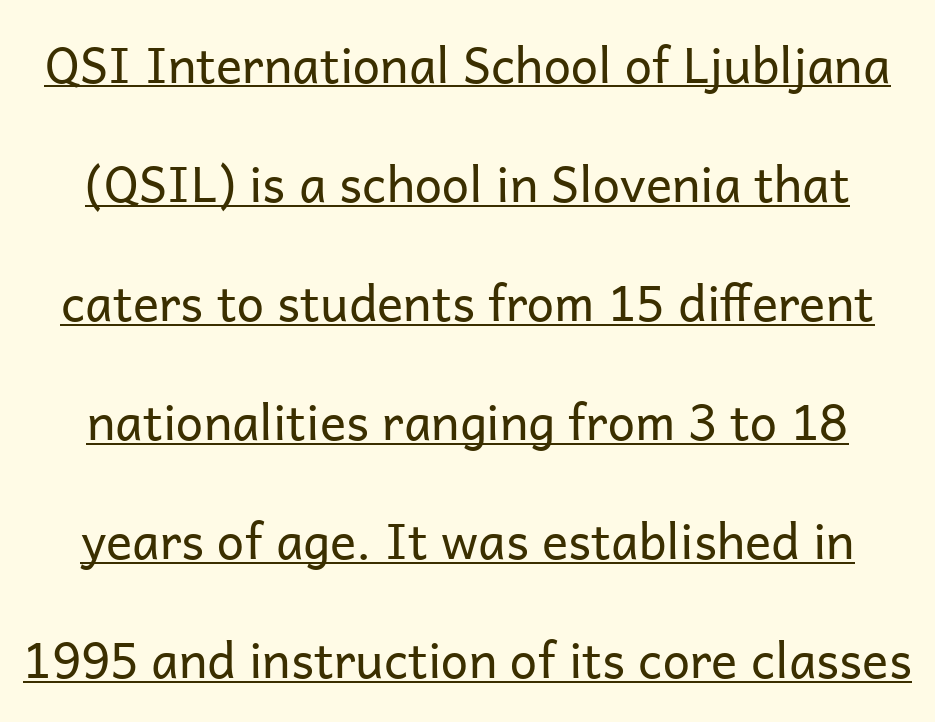
{"serif": "no", "italic": "no", "bold": "no", "weight": "regular", "width": "normal", "stroke_contrast": "low", "x_height": "medium", "monospaced": "no", "underline": "yes", "line_spacing": "loose", "line_spacing_ratio": 2.43, "letter_spacing": "normal", "letter_spacing_em": 0.0, "glyph_px": 49}
